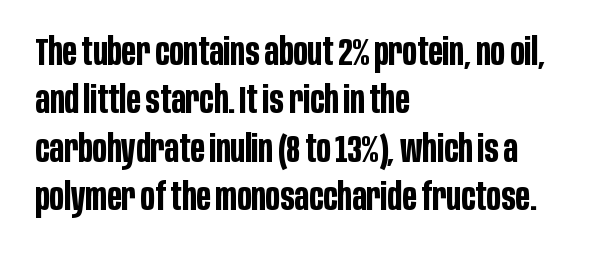
Descenders are the only things crossing below the line. A classic flush-left, rag-right setting is used for this passage. Thick stems and heavy bowls — unmistakably bold. The rendering uses natural spacing where letterforms have individual widths.
